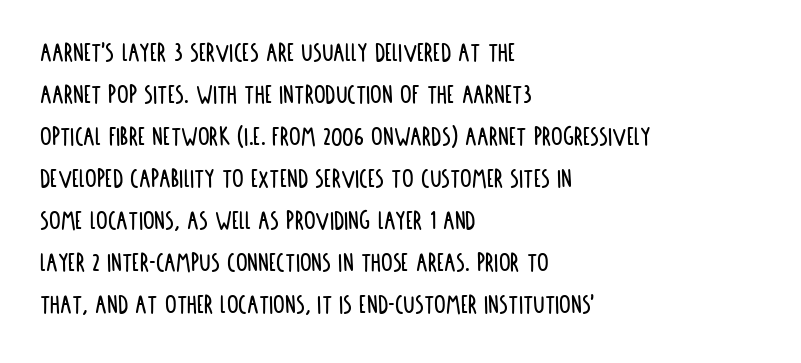
Q: Is the text italic (slanted)? A: No, it is upright.
Q: Is the typeface a serif or a sans-serif typeface? A: Sans-serif.
Q: Is the text underlined? A: No.
Q: How is the paragraph aligned? A: Left-aligned.
Q: Is the spacing between letters normal or unusually wide? A: Normal.
Q: Is the spacing between lines tight, normal or loose? A: Normal.
Q: Width (condensed, normal, or wide)? A: Condensed.
Q: Stroke contrast? A: Low.
Q: x-height? A: Large.
Q: Monospaced? A: No.
